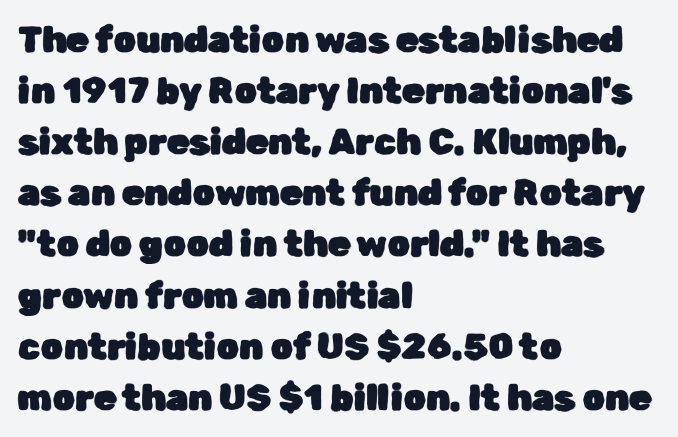
Q: Is the text italic (slanted)? A: No, it is upright.
Q: Is the typeface a serif or a sans-serif typeface? A: Sans-serif.
Q: Is the text underlined? A: No.
Q: How is the paragraph aligned? A: Left-aligned.
Q: Is the spacing between letters normal or unusually wide? A: Normal.
Q: Is the spacing between lines tight, normal or loose? A: Normal.
Q: Width (condensed, normal, or wide)? A: Normal.
Q: Stroke contrast? A: Low.
Q: x-height? A: Medium.
Q: Monospaced? A: No.
